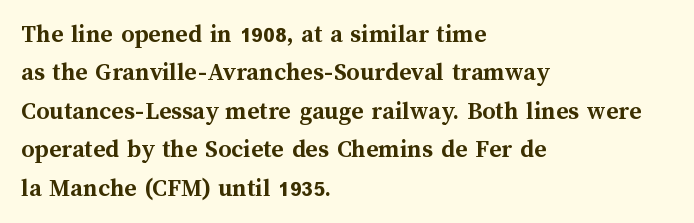
Q: Is the text bold? A: Yes.
Q: Is the text italic (slanted)? A: No, it is upright.
Q: Is the text underlined? A: No.
Q: How is the paragraph aligned? A: Left-aligned.
Q: Is the spacing between letters normal or unusually wide? A: Normal.
Q: Is the spacing between lines tight, normal or loose? A: Normal.
